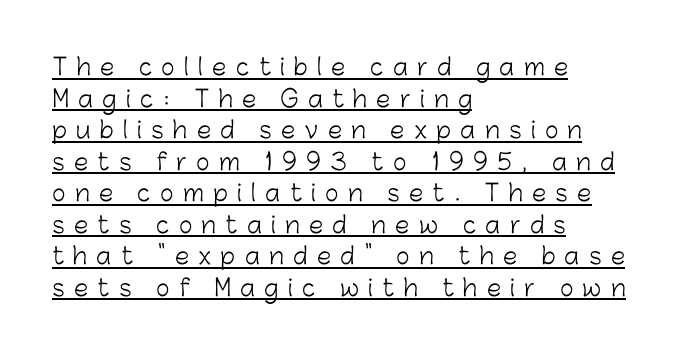
Spacing between characters has been opened up far beyond the box default. Beneath each row of characters lies a ruled line. Visually the block forms a straight wall on the left and a jagged coastline on the right. It's the straight-up-and-down kind of type.
